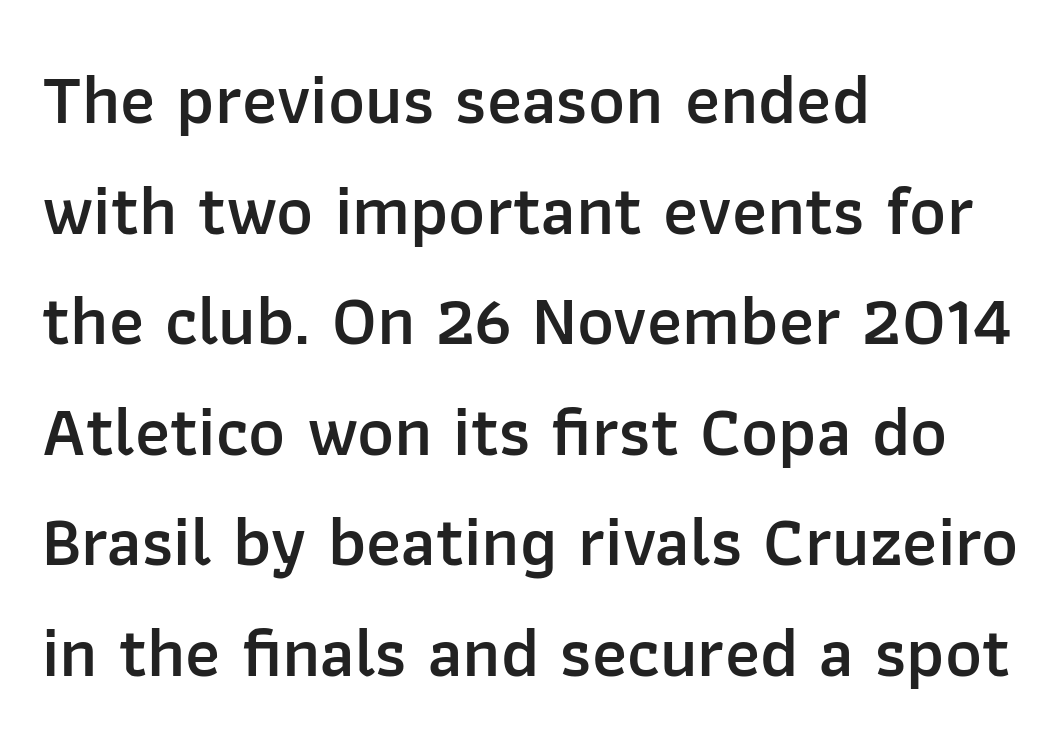
{"serif": "no", "italic": "no", "bold": "semi", "weight": "semibold", "width": "normal", "stroke_contrast": "low", "x_height": "medium", "monospaced": "no", "underline": "no", "align": "left", "line_spacing": "normal", "line_spacing_ratio": 1.58, "letter_spacing": "normal", "letter_spacing_em": 0.0, "glyph_px": 70}
